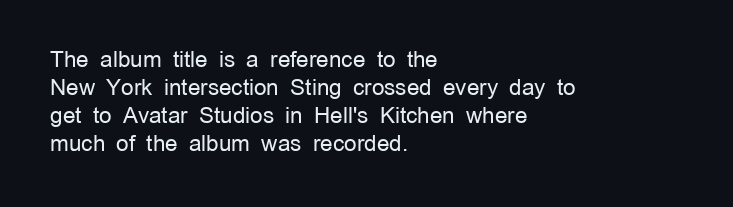
{"italic": "no", "bold": "no", "underline": "no", "align": "left", "line_spacing": "normal", "line_spacing_ratio": 1.27, "letter_spacing": "normal", "letter_spacing_em": 0.0, "glyph_px": 22}
